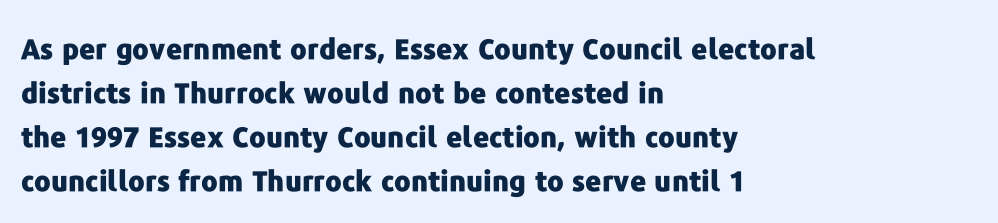
The image shows 28 px heavy sans-serif type, upright; set left-aligned, normal line spacing (1.57x), normal letter spacing, not underlined; low stroke contrast and a medium x-height.
